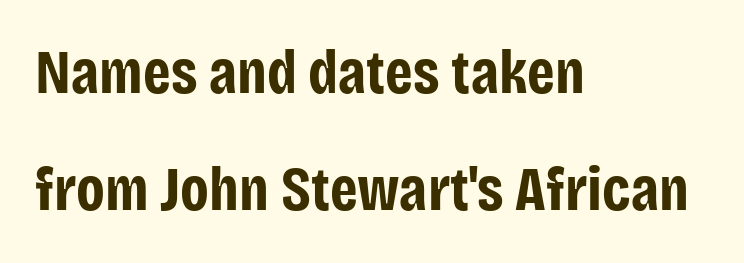
The image shows 62 px bold, condensed sans-serif type, upright; set left-aligned, line spacing 1.89x, normal letter spacing, not underlined; low stroke contrast and a large x-height.
